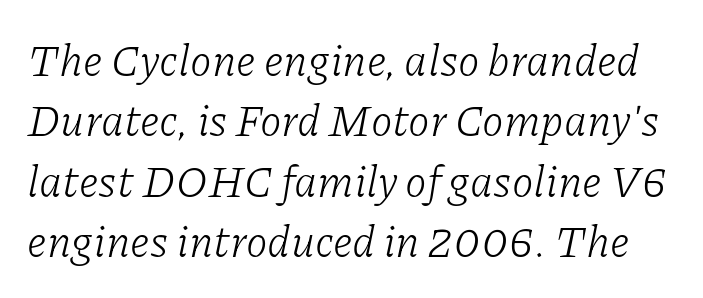
The image shows 44 px light serif type, italic (leaning right); set normal line spacing (1.37x), normal letter spacing, not underlined; low stroke contrast and a medium x-height.
